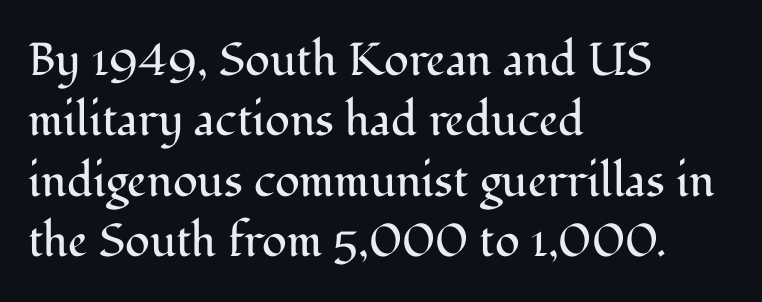
Q: Is the text bold? A: No.
Q: Is the text italic (slanted)? A: No, it is upright.
Q: Is the typeface a serif or a sans-serif typeface? A: Serif.
Q: Is the text underlined? A: No.
Q: How is the paragraph aligned? A: Left-aligned.
Q: Is the spacing between letters normal or unusually wide? A: Normal.
Q: Is the spacing between lines tight, normal or loose? A: Normal.
Q: Width (condensed, normal, or wide)? A: Normal.
Q: Stroke contrast? A: Medium.
Q: x-height? A: Medium.
Q: Monospaced? A: No.
